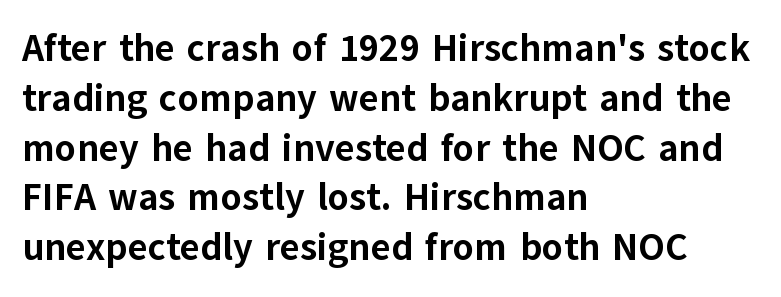
The designer left line spacing at the default. Compared with typical body copy, the letter spacing here is the same. Notice how the passage keeps a crisp vertical edge on the left only. Typesetter's note: full bold, strokes at maximum text heaviness. These lines are rendered in a variable-pitch font. The font's upright variant was chosen for this text.
